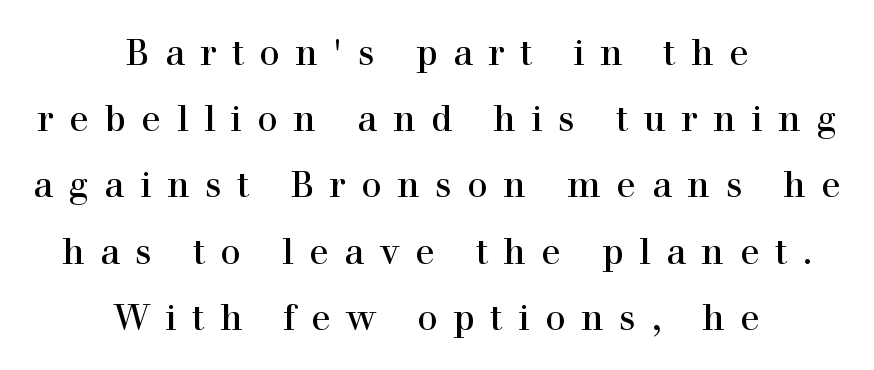
Q: Is the text italic (slanted)? A: No, it is upright.
Q: Is the typeface a serif or a sans-serif typeface? A: Serif.
Q: Is the text underlined? A: No.
Q: How is the paragraph aligned? A: Centered.
Q: Is the spacing between letters normal or unusually wide? A: Unusually wide.
Q: Width (condensed, normal, or wide)? A: Normal.
Q: x-height? A: Medium.
Q: Monospaced? A: No.
